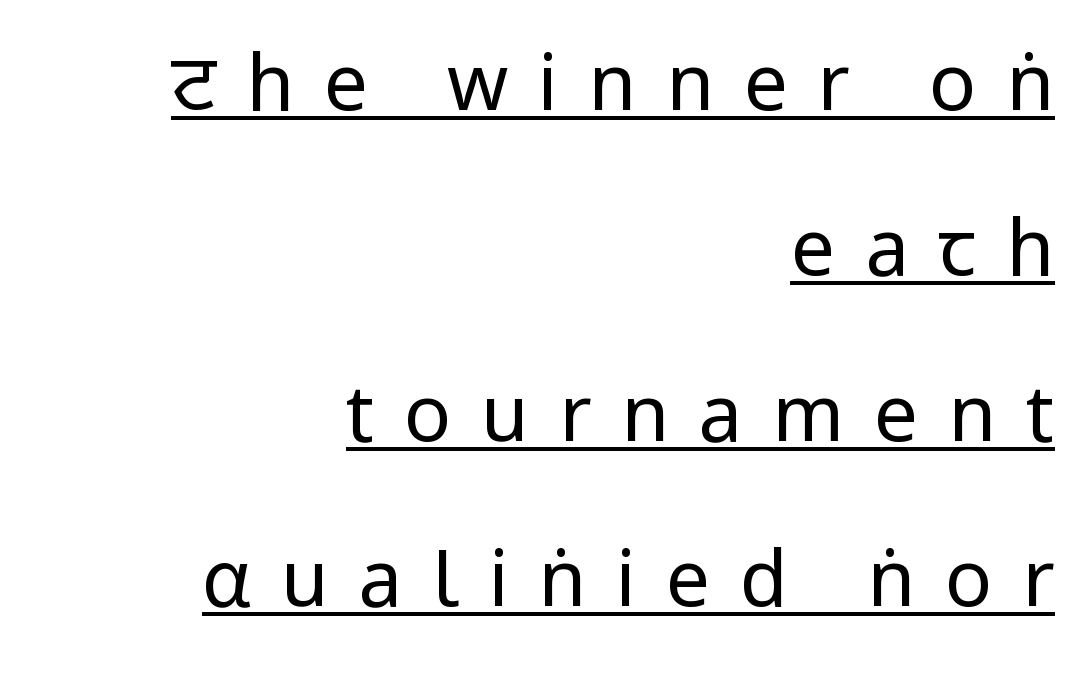
The image shows 78 px regular-weight, condensed sans-serif type, upright; set right-aligned, loose line spacing (2.12x), unusually wide letter spacing (+0.38 em), underlined; low stroke contrast.
